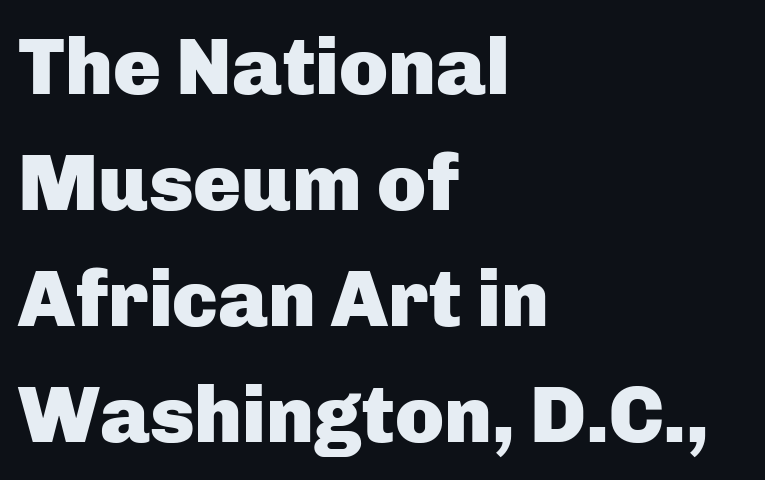
Q: Is the text bold? A: Yes.
Q: Is the text italic (slanted)? A: No, it is upright.
Q: Is the typeface a serif or a sans-serif typeface? A: Sans-serif.
Q: Is the text underlined? A: No.
Q: How is the paragraph aligned? A: Left-aligned.
Q: Is the spacing between letters normal or unusually wide? A: Normal.
Q: Is the spacing between lines tight, normal or loose? A: Normal.
Q: Width (condensed, normal, or wide)? A: Normal.
Q: Stroke contrast? A: Low.
Q: x-height? A: Medium.
Q: Monospaced? A: No.
